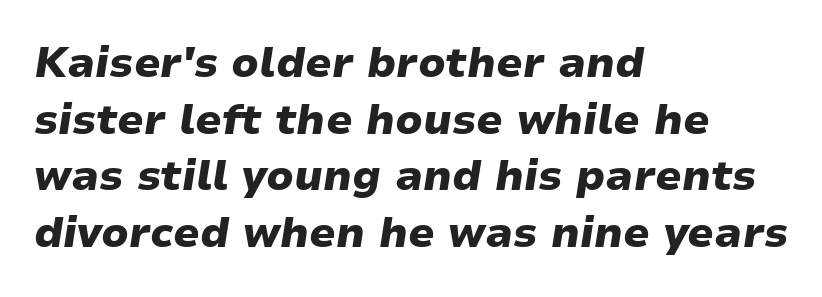
Q: Is the text bold? A: Yes.
Q: Is the text italic (slanted)? A: Yes, it leans right by about 9 degrees.
Q: Is the text underlined? A: No.
Q: How is the paragraph aligned? A: Left-aligned.
Q: Is the spacing between letters normal or unusually wide? A: Normal.
Q: Is the spacing between lines tight, normal or loose? A: Normal.
Q: Width (condensed, normal, or wide)? A: Wide.
Q: Stroke contrast? A: Low.
Q: x-height? A: Medium.
Q: Monospaced? A: No.
